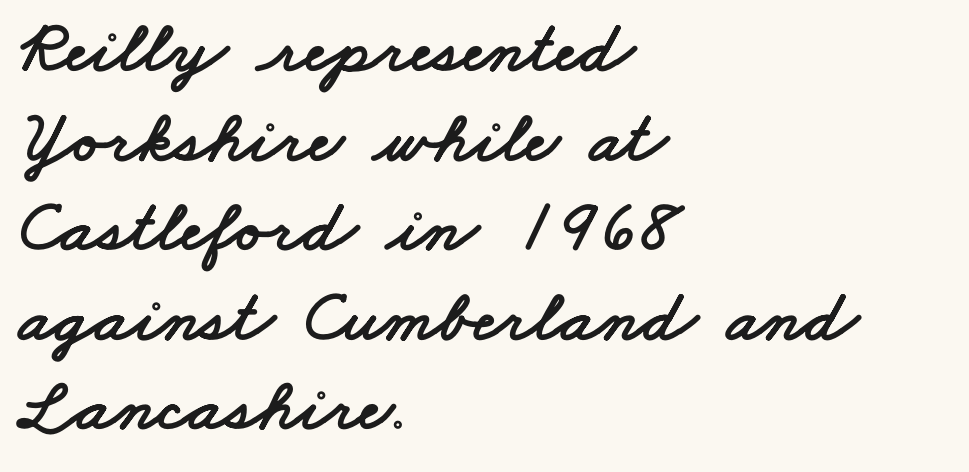
Q: Is the typeface a serif or a sans-serif typeface? A: Sans-serif.
Q: Is the text underlined? A: No.
Q: How is the paragraph aligned? A: Left-aligned.
Q: Is the spacing between letters normal or unusually wide? A: Normal.
Q: Width (condensed, normal, or wide)? A: Wide.
Q: Stroke contrast? A: Low.
Q: x-height? A: Small.
Q: Monospaced? A: No.
